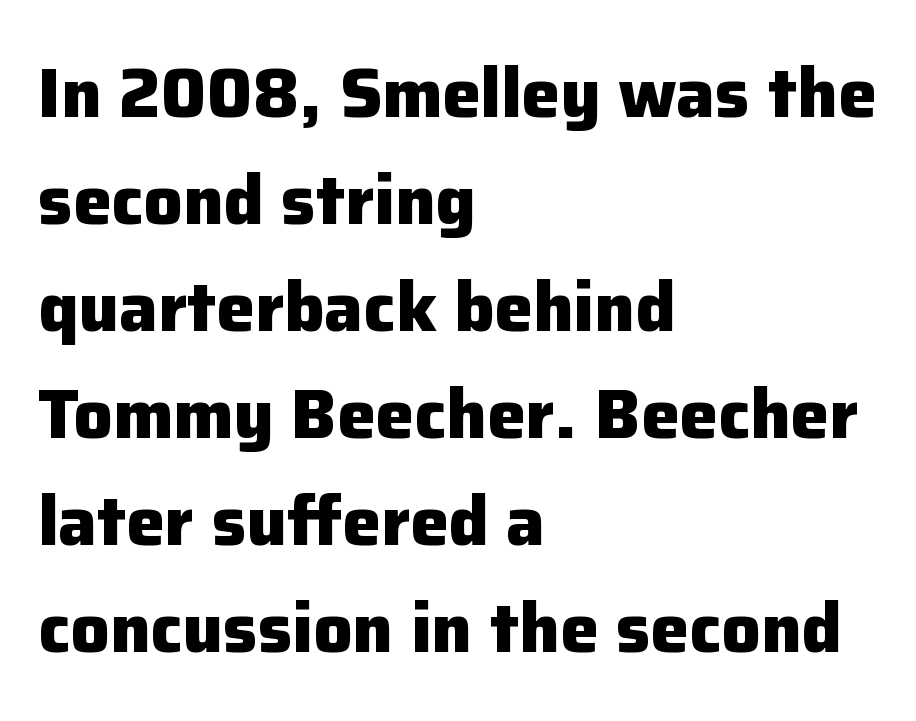
{"serif": "no", "italic": "no", "bold": "yes", "weight": "heavy", "width": "normal", "stroke_contrast": "low", "x_height": "medium", "monospaced": "no", "underline": "no", "align": "left", "line_spacing": "normal", "line_spacing_ratio": 1.55, "letter_spacing": "normal", "letter_spacing_em": 0.0, "glyph_px": 69}
